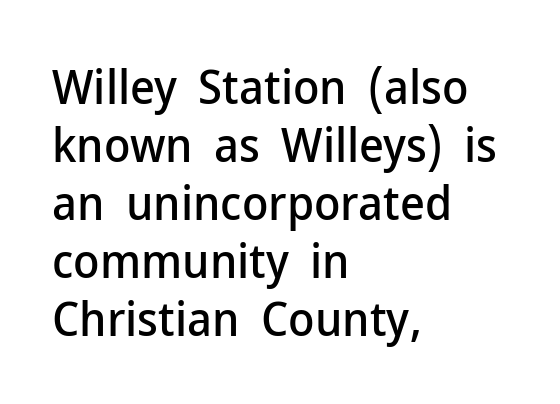
Q: Is the text italic (slanted)? A: No, it is upright.
Q: Is the typeface a serif or a sans-serif typeface? A: Sans-serif.
Q: Is the text underlined? A: No.
Q: How is the paragraph aligned? A: Left-aligned.
Q: Is the spacing between letters normal or unusually wide? A: Normal.
Q: Width (condensed, normal, or wide)? A: Normal.
Q: Stroke contrast? A: Low.
Q: x-height? A: Medium.
Q: Monospaced? A: No.
